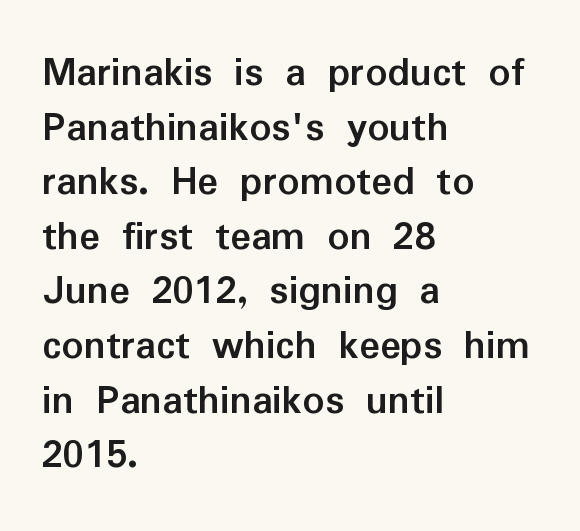
Q: Is the text bold? A: Yes.
Q: Is the text italic (slanted)? A: No, it is upright.
Q: Is the typeface a serif or a sans-serif typeface? A: Sans-serif.
Q: Is the text underlined? A: No.
Q: How is the paragraph aligned? A: Left-aligned.
Q: Is the spacing between letters normal or unusually wide? A: Normal.
Q: Is the spacing between lines tight, normal or loose? A: Normal.
Q: Width (condensed, normal, or wide)? A: Normal.
Q: Stroke contrast? A: Low.
Q: x-height? A: Medium.
Q: Monospaced? A: No.
